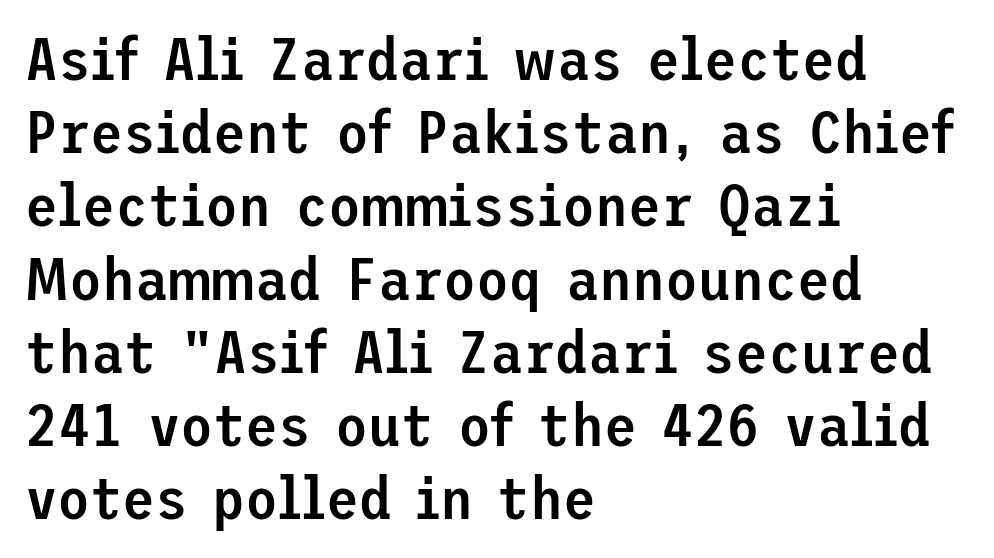
{"serif": "no", "italic": "no", "bold": "semi", "weight": "semibold", "width": "normal", "stroke_contrast": "low", "x_height": "medium", "underline": "no", "align": "left", "line_spacing_ratio": 1.22, "letter_spacing": "normal", "letter_spacing_em": 0.0, "glyph_px": 60}
